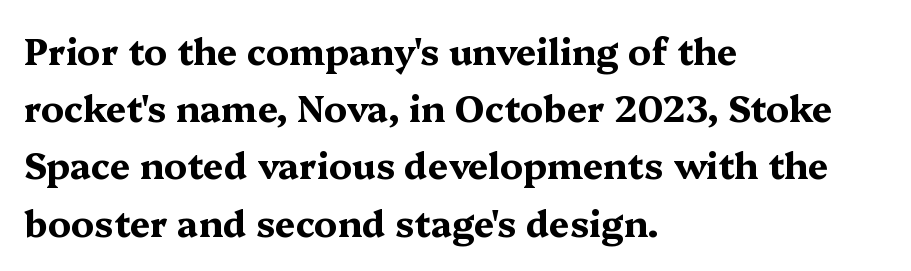
Q: Is the text bold? A: Yes.
Q: Is the text italic (slanted)? A: No, it is upright.
Q: Is the typeface a serif or a sans-serif typeface? A: Serif.
Q: Is the text underlined? A: No.
Q: How is the paragraph aligned? A: Left-aligned.
Q: Is the spacing between letters normal or unusually wide? A: Normal.
Q: Is the spacing between lines tight, normal or loose? A: Normal.
Q: Width (condensed, normal, or wide)? A: Wide.
Q: Stroke contrast? A: Medium.
Q: x-height? A: Medium.
Q: Monospaced? A: No.
